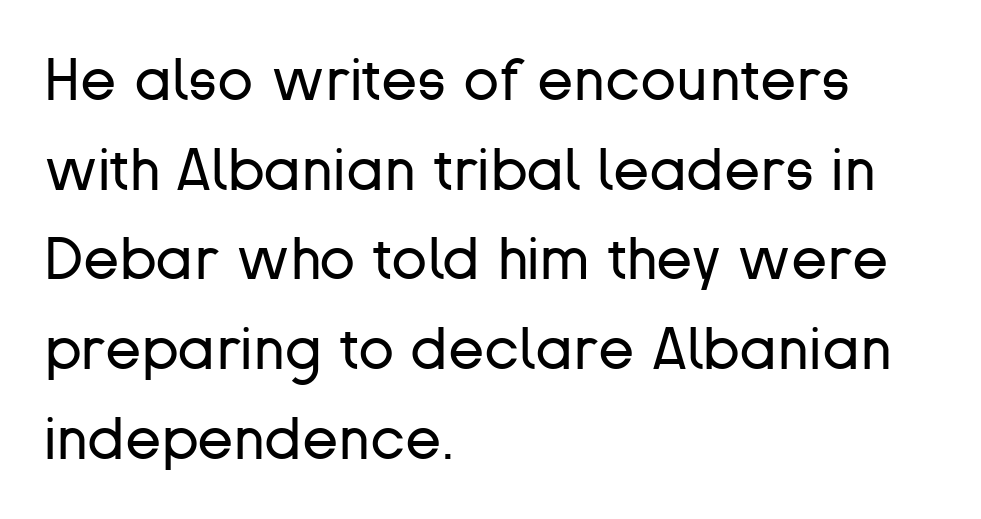
Unlike a traditional serif, this face leaves its strokes unadorned. Reading down the block, your eye returns to a fixed left position each line. Think of a printed novel: that variable character pitch is what you see here. Glance below the letters and you will spot only blank space. The font is comparable to plain body text, perhaps lighter.
